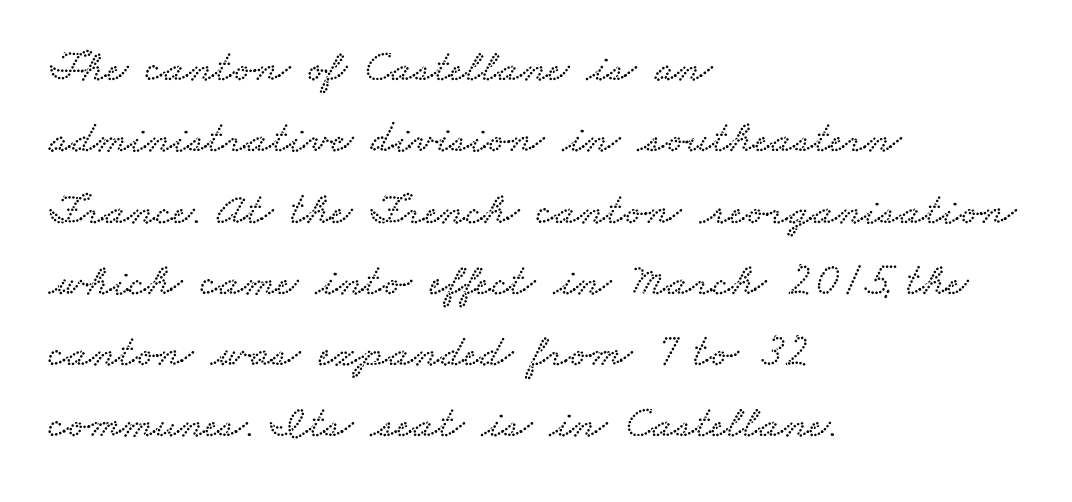
Each letter keeps its own natural width here, so spacing adapts to shape. The passage shown has conventional tracking throughout. Check under the words: just untouched page. The type family on display is of the serif kind. Teacher's note: observe the even left margin — that is flush-left alignment.
